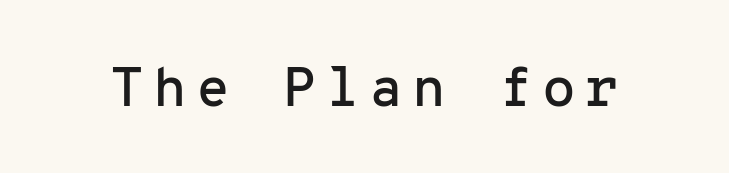
Italic: no, the glyphs are upright roman. Type style note: lacks serifs. Think of a typewriter: that constant character pitch is what you see here. Words float on clear page, feet unadorned.
